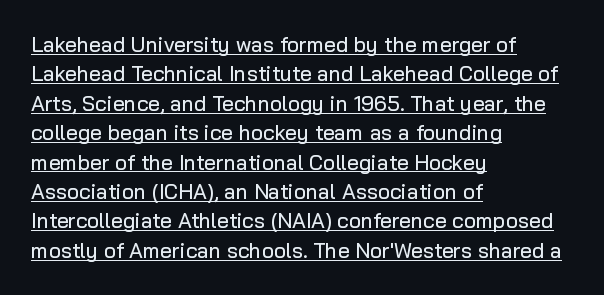
The sample's only ornament is a line tracing under the words. Evenly set lines give the paragraph a standard silhouette. A typesetter would mark this as roman, not italic. These lines keep a tight, regular rhythm from letter to letter.
